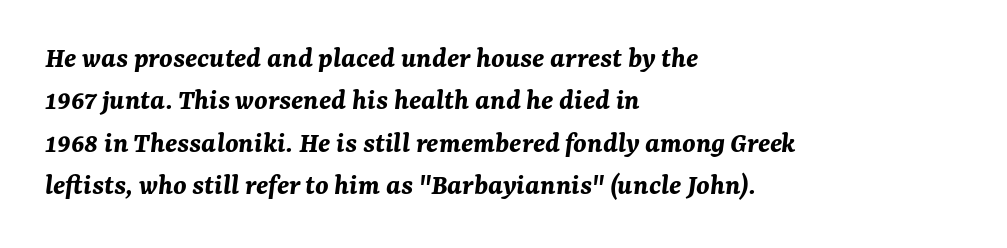
Q: Is the text bold? A: Yes.
Q: Is the text italic (slanted)? A: Yes, it leans right by about 7 degrees.
Q: Is the text underlined? A: No.
Q: How is the paragraph aligned? A: Left-aligned.
Q: Is the spacing between letters normal or unusually wide? A: Normal.
Q: Is the spacing between lines tight, normal or loose? A: Normal.
Q: Width (condensed, normal, or wide)? A: Normal.
Q: Stroke contrast? A: Medium.
Q: x-height? A: Medium.
Q: Monospaced? A: No.
